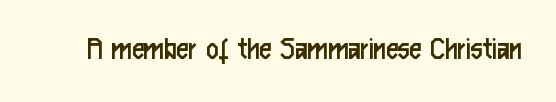
Does the type have serifs? No, each stem ends abruptly. This sample has the flowing, uneven cadence of proportional lettering. Nobody drew a line under any word here. A roman cut, with each character standing at attention.
